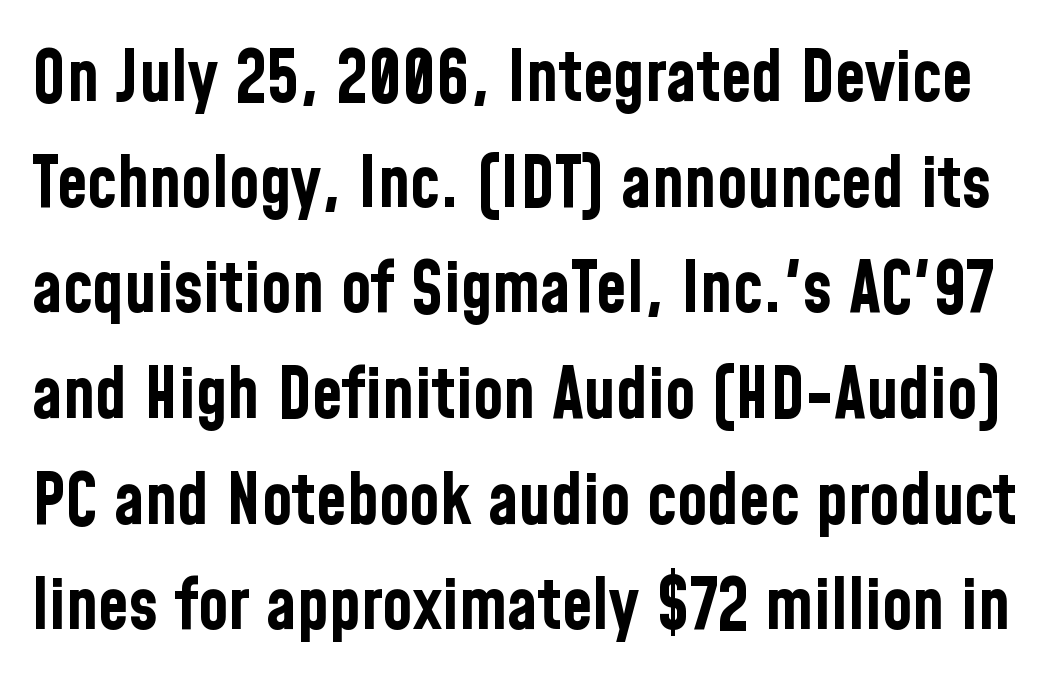
Q: Is the text bold? A: Yes.
Q: Is the text italic (slanted)? A: No, it is upright.
Q: Is the typeface a serif or a sans-serif typeface? A: Sans-serif.
Q: Is the text underlined? A: No.
Q: Is the spacing between letters normal or unusually wide? A: Normal.
Q: Is the spacing between lines tight, normal or loose? A: Normal.
Q: Width (condensed, normal, or wide)? A: Condensed.
Q: Stroke contrast? A: Low.
Q: x-height? A: Medium.
Q: Monospaced? A: No.
